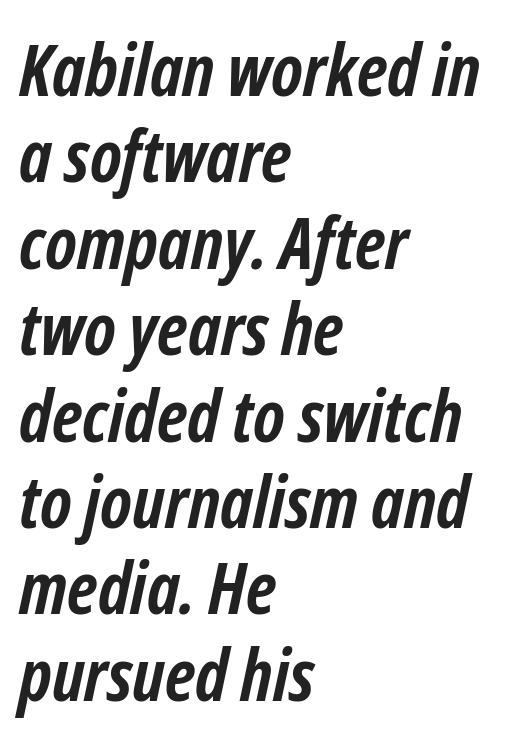
Does the copy run flush right? No — it runs flush left. The letters are bold, with thick, heavy strokes. In terms of posture, this sample is oblique. A clean baseline with only descenders dipping below it. Here the glyphs are tracked normally, forming tight word shapes.
